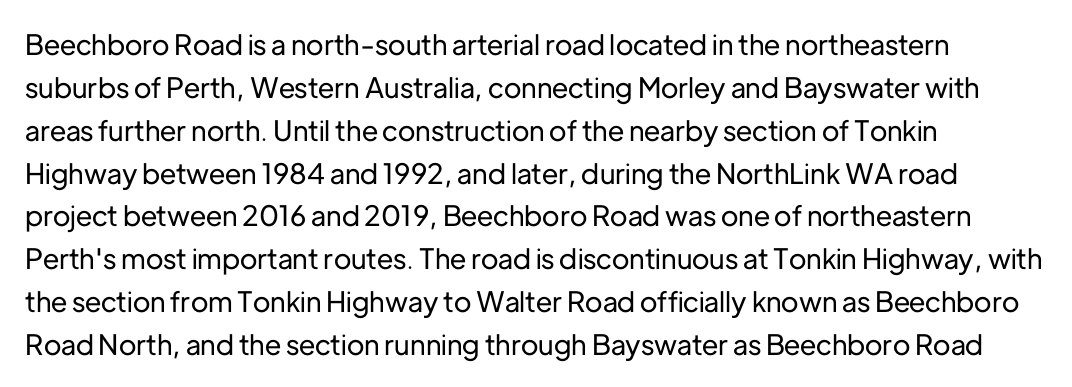
Varying glyph widths throughout — classic text-font behaviour. Only glyphs here, with clear space below each row. The designer went with a sans here, leaving each stem footless. You could call the tracking neutral — neither tight nor loose.
